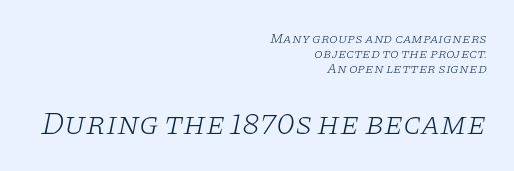
Look at the tracking — it's just the regular setting, nothing added. The face used here is seriffed, in the tradition of book romans. Which chunk is bigger? The second one — the bottom block dwarfs the top. The rag falls on the left side of this text block. You could not count columns in this text — the font is proportionally spaced. The characters are drawn with everyday or finer stroke widths.
